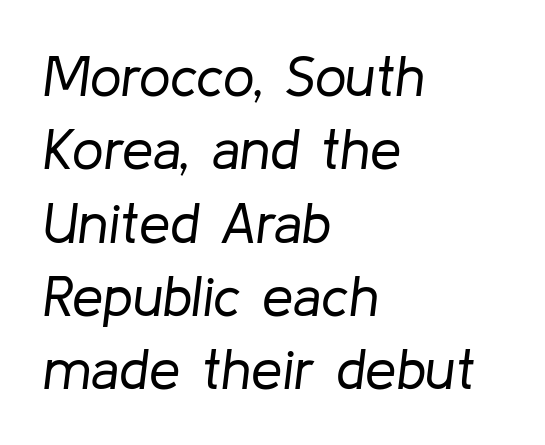
{"italic": "yes", "lean": "right", "slant_degrees": 8, "bold": "no", "weight": "regular", "width": "normal", "stroke_contrast": "low", "x_height": "medium", "monospaced": "no", "underline": "no", "align": "left", "line_spacing": "normal", "line_spacing_ratio": 1.31, "letter_spacing": "normal", "letter_spacing_em": 0.0, "glyph_px": 56}
